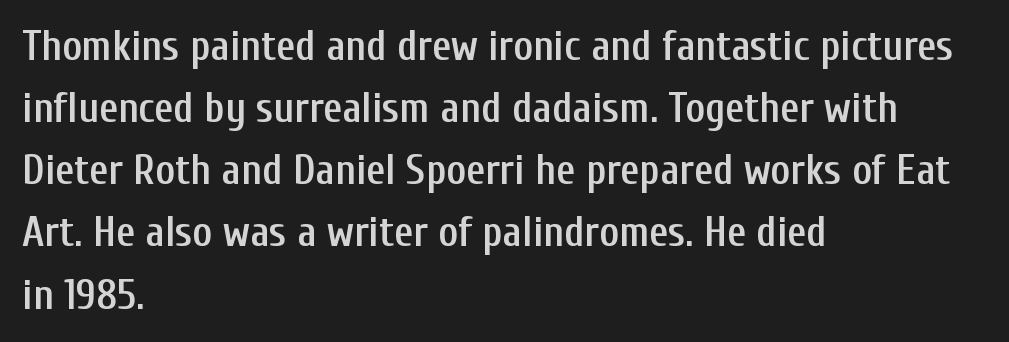
Lines of text with bare space underneath. Look at the bottom of the vertical strokes: they stop flat, with no serifs. Strokes here are thickened, but only to semibold level. Upright lettering throughout. Spacing verdict: proportional, widths tailored to each character.
